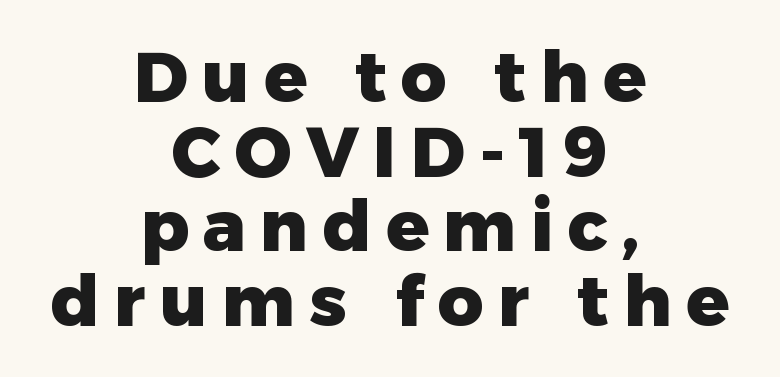
Q: Is the text bold? A: Yes.
Q: Is the text italic (slanted)? A: No, it is upright.
Q: Is the typeface a serif or a sans-serif typeface? A: Sans-serif.
Q: Is the text underlined? A: No.
Q: How is the paragraph aligned? A: Centered.
Q: Is the spacing between letters normal or unusually wide? A: Unusually wide.
Q: Is the spacing between lines tight, normal or loose? A: Tight.
Q: Width (condensed, normal, or wide)? A: Normal.
Q: Stroke contrast? A: Low.
Q: x-height? A: Medium.
Q: Monospaced? A: No.
